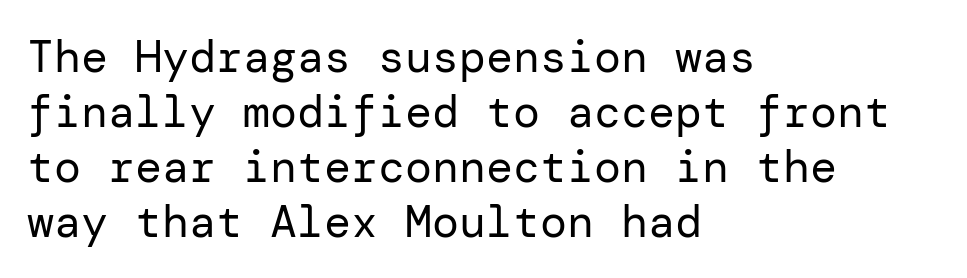
The strokes carry an ordinary text weight at most. In CSS terms this would be text-align: left. The line texture is even and compact thanks to regular tracking. Note: no serifs on the glyphs. This sample uses an upright cut, with every glyph sitting square on the baseline. Anything drawn beneath the words? Only blank space.
